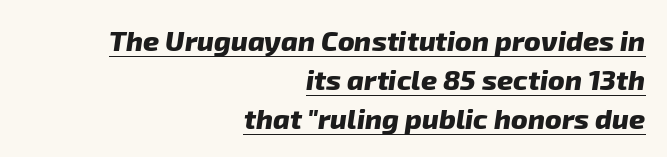
{"serif": "no", "bold": "yes", "weight": "heavy", "width": "normal", "stroke_contrast": "low", "x_height": "medium", "monospaced": "no", "underline": "yes", "align": "right", "line_spacing": "normal", "line_spacing_ratio": 1.39, "letter_spacing": "normal", "letter_spacing_em": 0.0, "glyph_px": 28}
